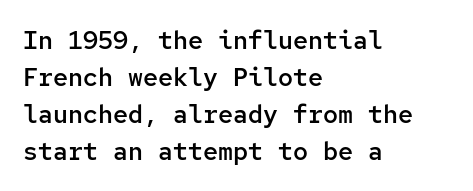
{"italic": "no", "bold": "semi", "underline": "no", "align": "left", "line_spacing": "normal", "line_spacing_ratio": 1.48, "letter_spacing": "normal", "letter_spacing_em": 0.0, "glyph_px": 25}
